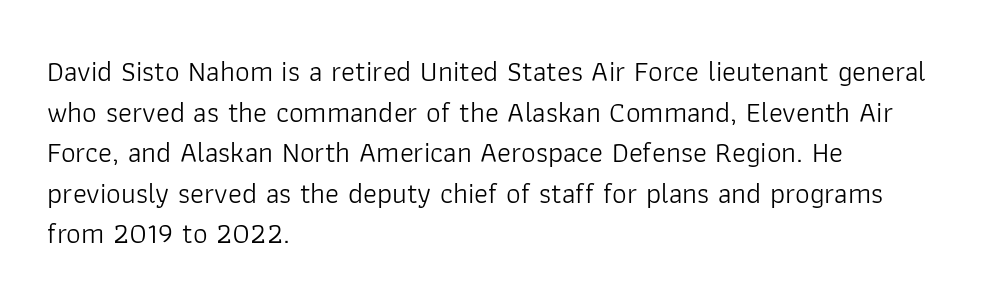
{"serif": "no", "italic": "no", "bold": "no", "weight": "light", "width": "normal", "stroke_contrast": "low", "x_height": "medium", "monospaced": "no", "underline": "no", "align": "left", "line_spacing": "normal", "line_spacing_ratio": 1.4, "letter_spacing": "normal", "letter_spacing_em": 0.0, "glyph_px": 29}
